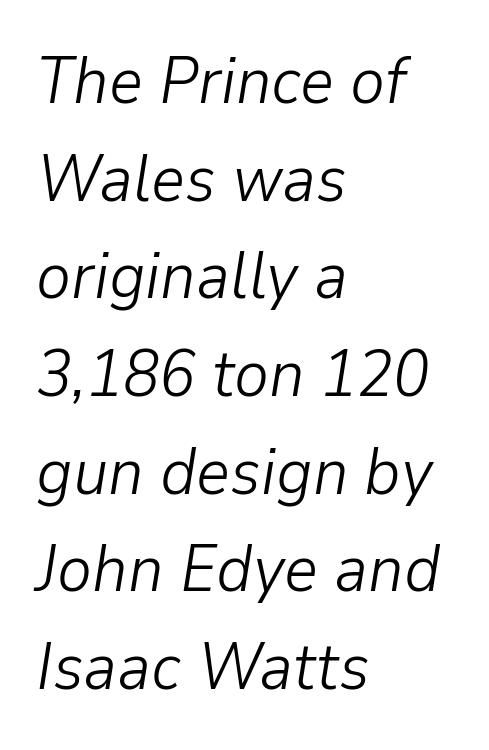
Style check: oblique. Students, observe: this is what conventionally led text looks like. Looks like regular typesetting: each glyph gets only the width it needs. The compositor pushed each line to the left boundary. The gaps between neighbouring characters are ordinary and unremarkable. Each row of text sits above clean, open space.
